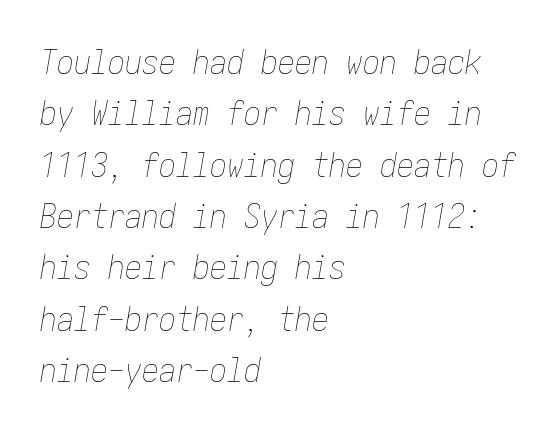
The image shows 34 px thin, condensed type, italic (leaning right); set left-aligned, normal line spacing (1.51x), normal letter spacing, not underlined; low stroke contrast and a medium x-height.
